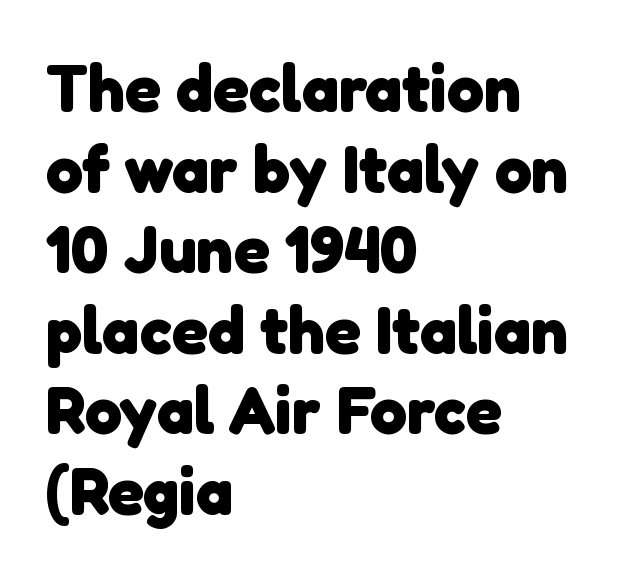
The gaps between neighbouring characters are ordinary and unremarkable. Varying glyph widths throughout — classic text-font behaviour. The passage shown is typeset with a sans-serif family. Left-aligned paragraph, ragged on the right. Rule under the text: the space is simply empty.
